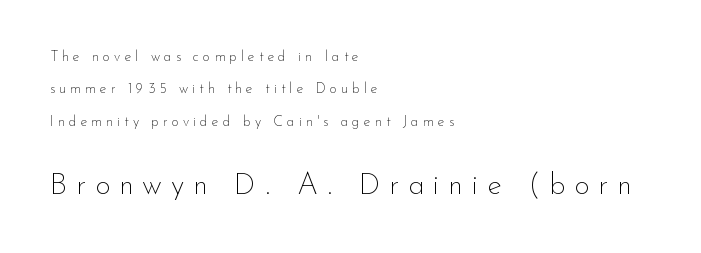
Q: Is the text bold? A: No.
Q: Is the text italic (slanted)? A: No, it is upright.
Q: Is the typeface a serif or a sans-serif typeface? A: Sans-serif.
Q: Is the text underlined? A: No.
Q: How is the paragraph aligned? A: Left-aligned.
Q: Is the spacing between letters normal or unusually wide? A: Unusually wide.
Q: Is the spacing between lines tight, normal or loose? A: Loose.
Q: Which block of text is set in a larger size, the first (top) or the second (bottom)? A: The second (bottom) one.
Q: Width (condensed, normal, or wide)? A: Normal.
Q: Stroke contrast? A: Low.
Q: x-height? A: Small.
Q: Monospaced? A: No.
